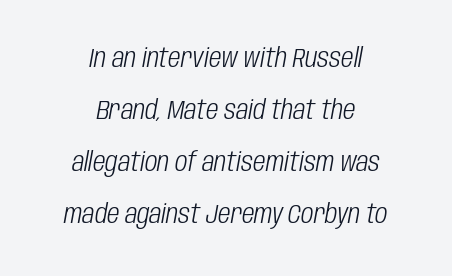
Q: Is the text bold? A: No.
Q: Is the text italic (slanted)? A: Yes, it leans right by about 10 degrees.
Q: Is the text underlined? A: No.
Q: How is the paragraph aligned? A: Centered.
Q: Is the spacing between letters normal or unusually wide? A: Normal.
Q: Is the spacing between lines tight, normal or loose? A: Loose.
